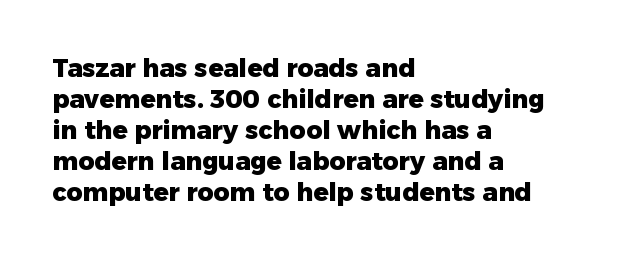
Q: Is the text bold? A: Yes.
Q: Is the text italic (slanted)? A: No, it is upright.
Q: Is the text underlined? A: No.
Q: How is the paragraph aligned? A: Left-aligned.
Q: Is the spacing between letters normal or unusually wide? A: Normal.
